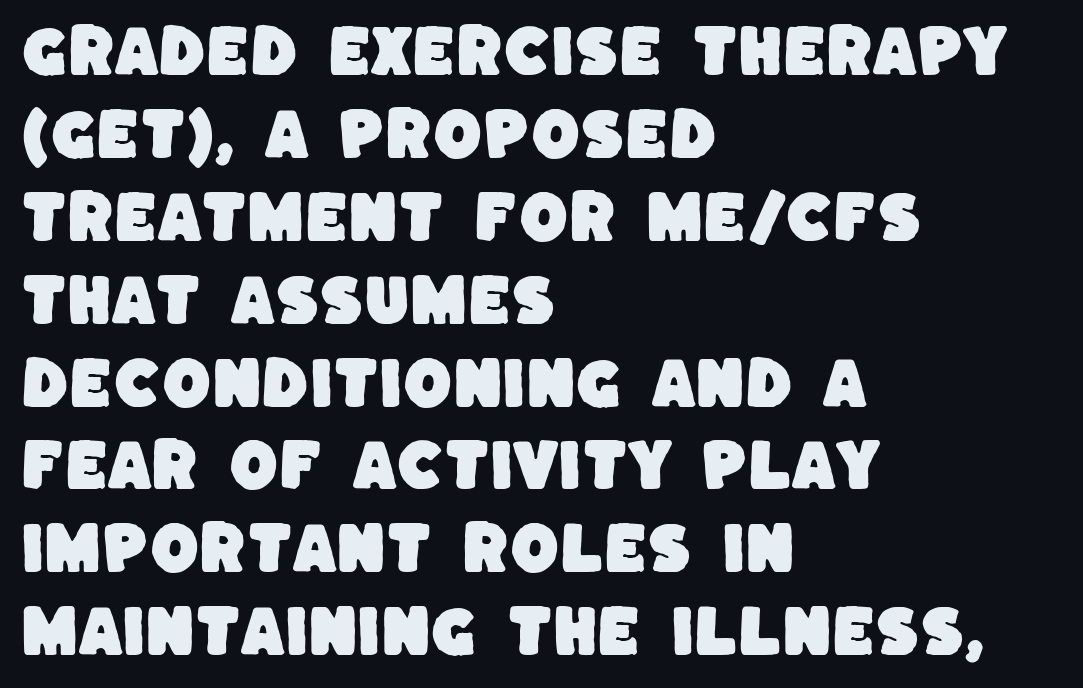
Q: Is the typeface a serif or a sans-serif typeface? A: Sans-serif.
Q: Is the text underlined? A: No.
Q: How is the paragraph aligned? A: Left-aligned.
Q: Is the spacing between letters normal or unusually wide? A: Normal.
Q: Is the spacing between lines tight, normal or loose? A: Normal.
Q: Width (condensed, normal, or wide)? A: Normal.
Q: Stroke contrast? A: Low.
Q: x-height? A: Large.
Q: Monospaced? A: No.
